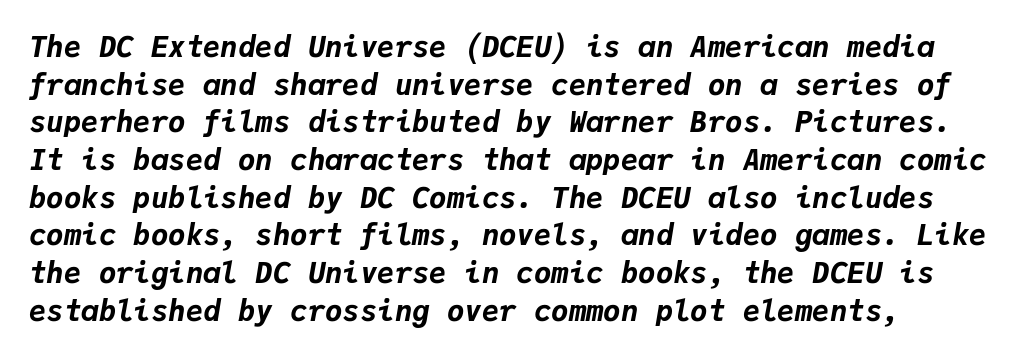
{"italic": "yes", "lean": "right", "slant_degrees": 9, "bold": "yes", "weight": "bold", "width": "normal", "stroke_contrast": "low", "x_height": "medium", "monospaced": "yes", "underline": "no", "line_spacing": "normal", "line_spacing_ratio": 1.3, "letter_spacing": "normal", "letter_spacing_em": 0.0, "glyph_px": 29}
